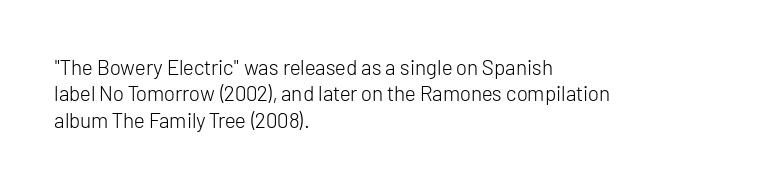
{"italic": "no", "bold": "no", "underline": "no", "align": "left", "line_spacing": "normal", "line_spacing_ratio": 1.26, "letter_spacing": "normal", "letter_spacing_em": 0.0, "glyph_px": 21}
